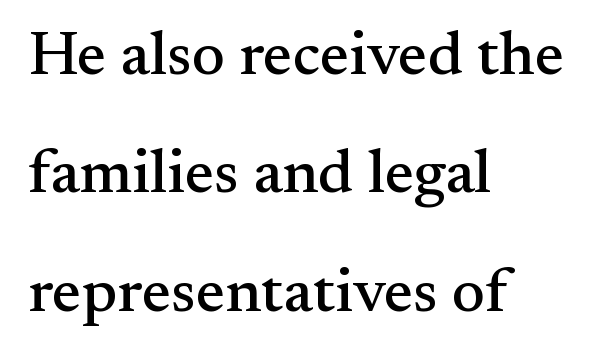
{"serif": "yes", "italic": "no", "width": "normal", "stroke_contrast": "medium", "x_height": "small", "monospaced": "no", "underline": "no", "align": "left", "line_spacing": "loose", "line_spacing_ratio": 1.91, "letter_spacing": "normal", "letter_spacing_em": 0.0, "glyph_px": 62}
